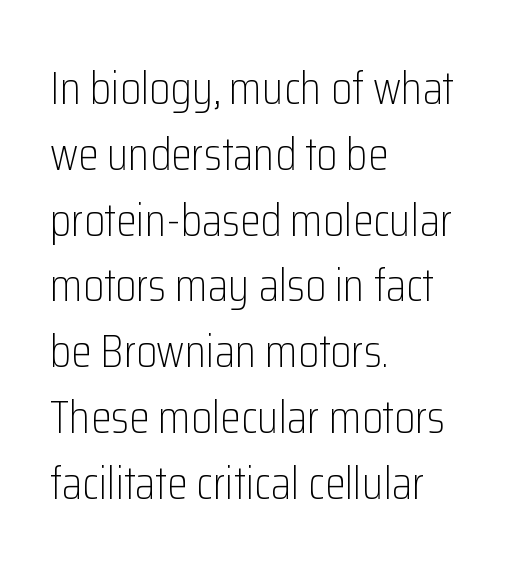
Q: Is the text bold? A: No.
Q: Is the text italic (slanted)? A: No, it is upright.
Q: Is the typeface a serif or a sans-serif typeface? A: Sans-serif.
Q: Is the text underlined? A: No.
Q: How is the paragraph aligned? A: Left-aligned.
Q: Is the spacing between letters normal or unusually wide? A: Normal.
Q: Is the spacing between lines tight, normal or loose? A: Normal.
Q: Width (condensed, normal, or wide)? A: Condensed.
Q: Stroke contrast? A: Low.
Q: x-height? A: Medium.
Q: Monospaced? A: No.
